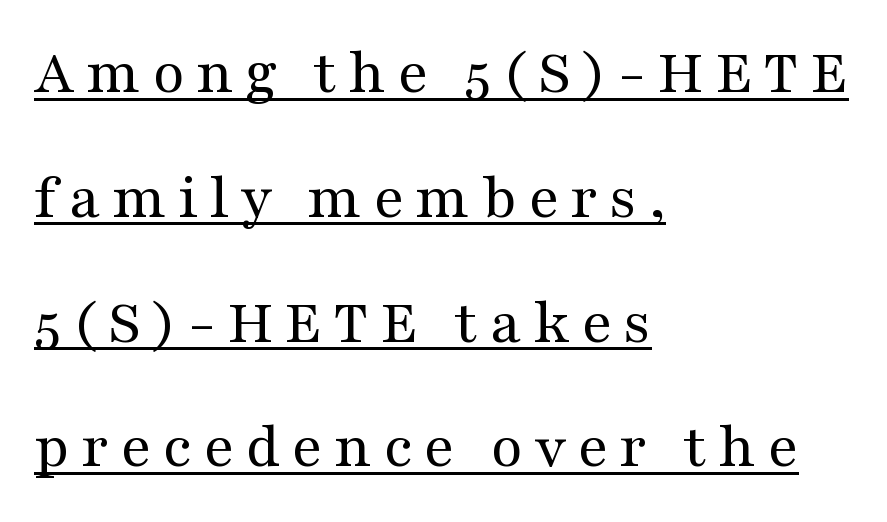
{"serif": "yes", "italic": "no", "bold": "no", "weight": "regular", "width": "wide", "stroke_contrast": "medium", "x_height": "medium", "monospaced": "no", "underline": "yes", "align": "left", "line_spacing": "loose", "line_spacing_ratio": 1.92, "glyph_px": 65}
